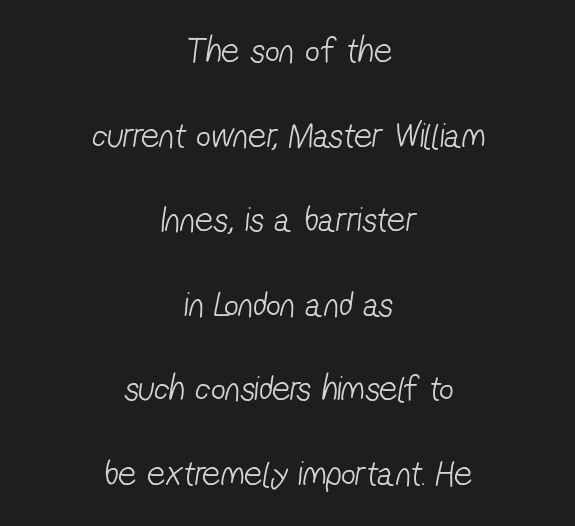
The image shows 36 px light, condensed sans-serif type; set centered, loose line spacing (2.35x), normal letter spacing, not underlined; low stroke contrast and a medium x-height.
